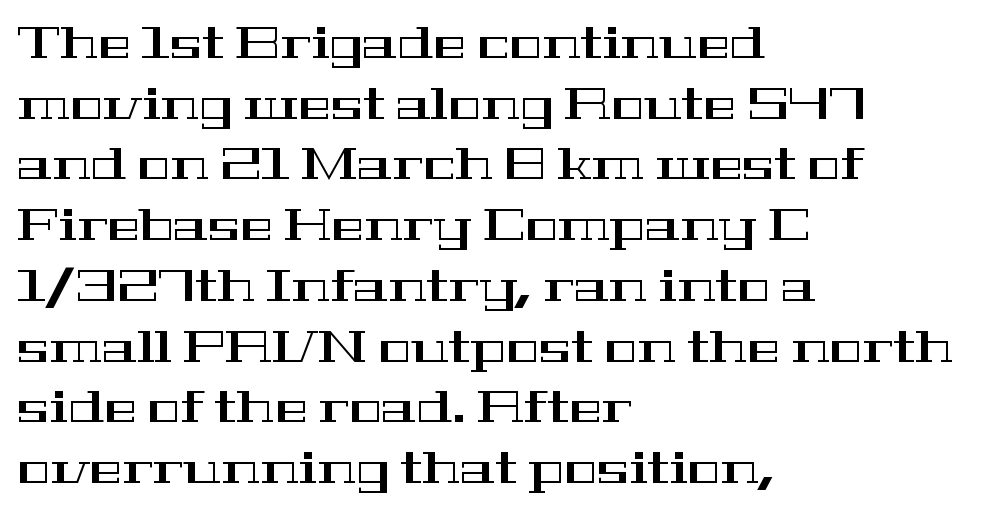
Standard letterfit; no display-style spreading of the glyphs. Leading: standard. Proportional: the letters do not fall into vertical columns. One-word summary of the alignment: left. The area under the type is left untouched.
